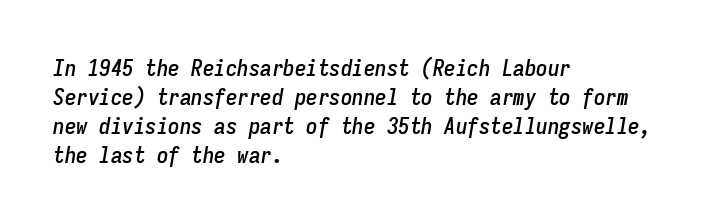
The image shows 23 px text type, italic (leaning right); set left-aligned, normal line spacing (1.26x), normal letter spacing, not underlined.
